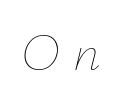
The image shows 54 px thin type, italic (leaning right); set unusually wide letter spacing (+0.25 em), not underlined; low stroke contrast and a small x-height.
